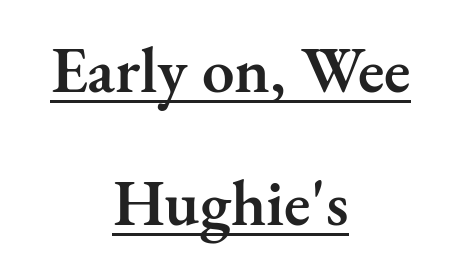
The image shows 65 px semibold serif type, upright; set centered, loose line spacing (2.05x), normal letter spacing, underlined; medium stroke contrast and a small x-height.
